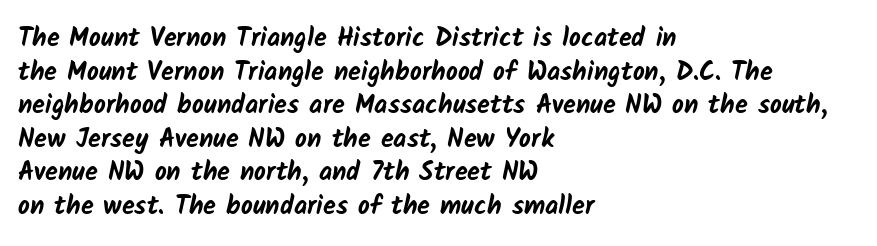
Unmarked baselines from the first word to the last. Line starts are locked; line ends wander. The characters look thick and weighty, a clear bold. Rows of type keep a routine distance in the vertical direction.
